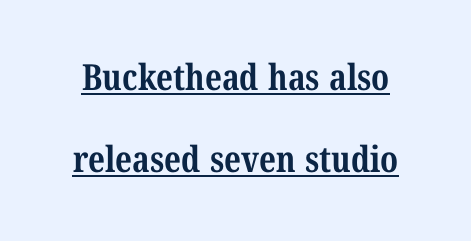
Q: Is the text bold? A: Yes.
Q: Is the typeface a serif or a sans-serif typeface? A: Serif.
Q: Is the text underlined? A: Yes.
Q: Is the spacing between letters normal or unusually wide? A: Normal.
Q: Is the spacing between lines tight, normal or loose? A: Loose.
Q: Width (condensed, normal, or wide)? A: Condensed.
Q: Stroke contrast? A: Medium.
Q: x-height? A: Medium.
Q: Monospaced? A: No.
